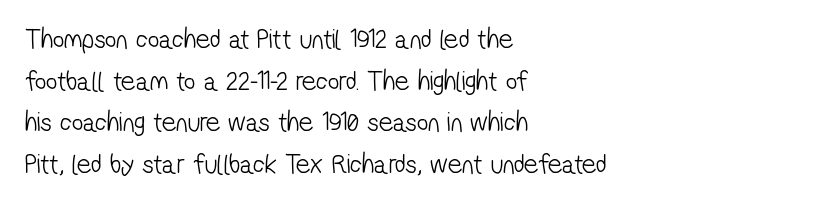
{"serif": "no", "bold": "no", "weight": "light", "width": "condensed", "stroke_contrast": "low", "x_height": "medium", "monospaced": "no", "underline": "no", "align": "left", "line_spacing": "normal", "line_spacing_ratio": 1.49, "letter_spacing": "normal", "letter_spacing_em": 0.0, "glyph_px": 28}
